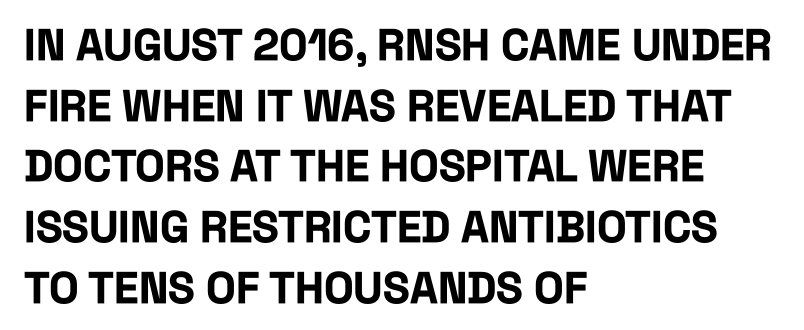
{"serif": "no", "italic": "no", "bold": "yes", "weight": "bold", "width": "condensed", "stroke_contrast": "low", "x_height": "large", "monospaced": "no", "underline": "no", "align": "left", "line_spacing": "normal", "line_spacing_ratio": 1.38, "letter_spacing": "normal", "letter_spacing_em": 0.0, "glyph_px": 44}
